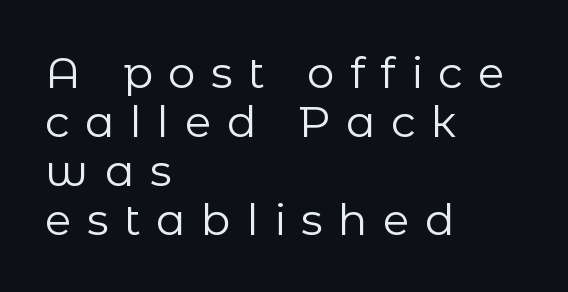
{"serif": "no", "italic": "no", "bold": "no", "weight": "regular", "width": "normal", "stroke_contrast": "low", "x_height": "medium", "monospaced": "no", "underline": "no", "align": "left", "line_spacing": "tight", "line_spacing_ratio": 1.11, "letter_spacing": "wide", "letter_spacing_em": 0.35, "glyph_px": 44}
